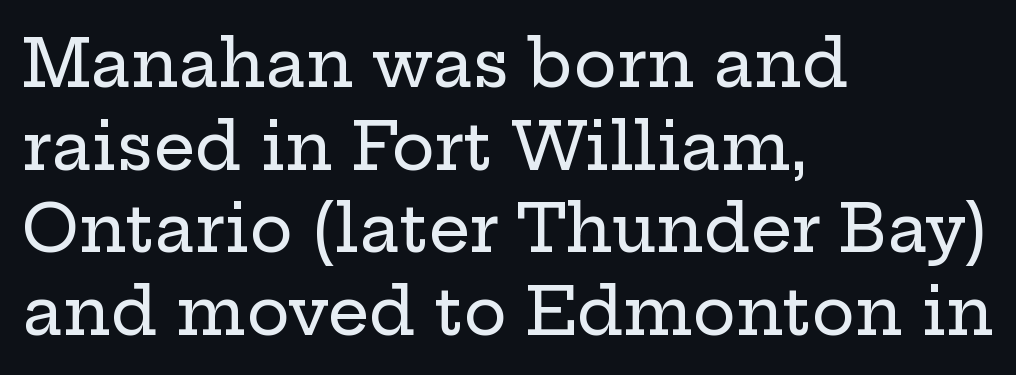
Q: Is the text italic (slanted)? A: No, it is upright.
Q: Is the typeface a serif or a sans-serif typeface? A: Serif.
Q: Is the text underlined? A: No.
Q: How is the paragraph aligned? A: Left-aligned.
Q: Is the spacing between letters normal or unusually wide? A: Normal.
Q: Is the spacing between lines tight, normal or loose? A: Normal.
Q: Width (condensed, normal, or wide)? A: Wide.
Q: Stroke contrast? A: Low.
Q: x-height? A: Medium.
Q: Monospaced? A: No.
